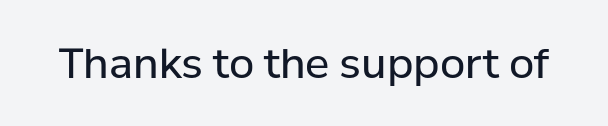
Q: Is the text bold? A: No.
Q: Is the text italic (slanted)? A: No, it is upright.
Q: Is the typeface a serif or a sans-serif typeface? A: Sans-serif.
Q: Is the text underlined? A: No.
Q: Is the spacing between letters normal or unusually wide? A: Normal.
Q: Width (condensed, normal, or wide)? A: Normal.
Q: Stroke contrast? A: Low.
Q: x-height? A: Medium.
Q: Monospaced? A: No.
